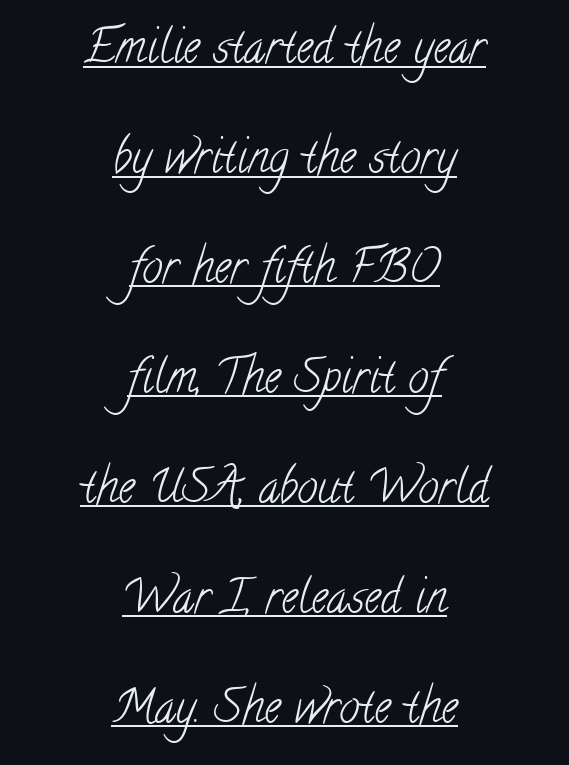
Q: Is the text bold? A: No.
Q: Is the text underlined? A: Yes.
Q: How is the paragraph aligned? A: Centered.
Q: Is the spacing between letters normal or unusually wide? A: Normal.
Q: Is the spacing between lines tight, normal or loose? A: Loose.
Q: Width (condensed, normal, or wide)? A: Condensed.
Q: Stroke contrast? A: Low.
Q: x-height? A: Small.
Q: Monospaced? A: No.
